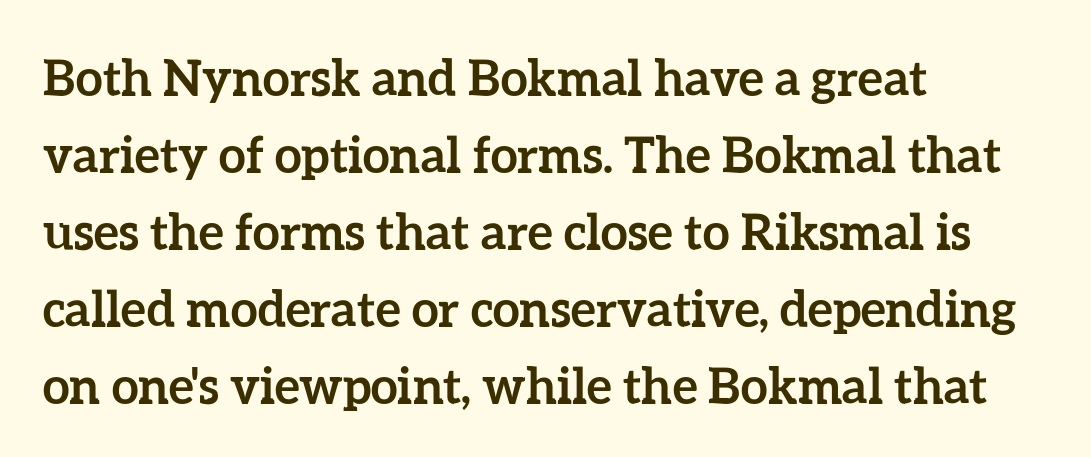
Is there any slant? The stems are plumb. A classic flush-left, rag-right setting is used for this passage. The gaps between neighbouring characters are ordinary and unremarkable. Underlining? Definitely not there.
